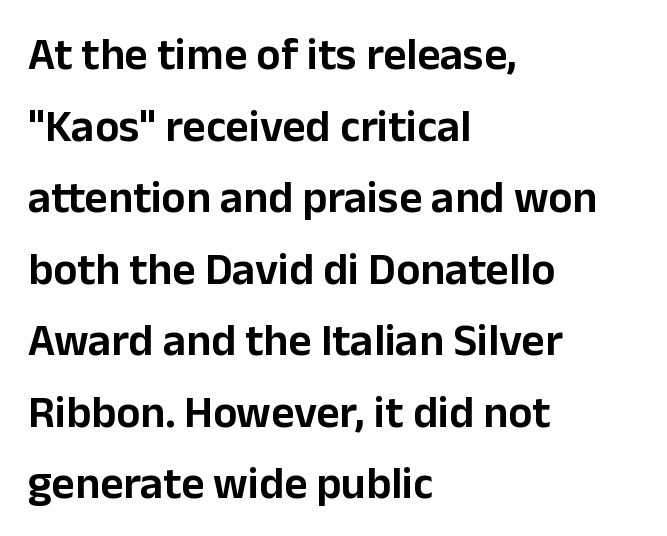
The image shows 45 px sans-serif type, upright; set left-aligned, normal line spacing (1.59x), normal letter spacing, not underlined; low stroke contrast and a medium x-height.
